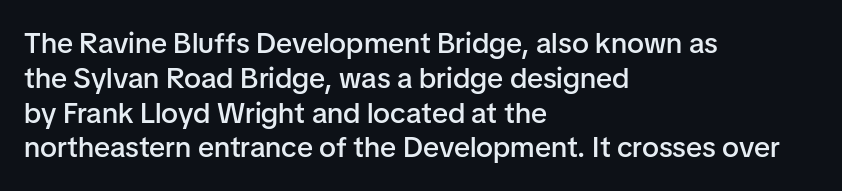
Q: Is the text bold? A: Semi-bold.
Q: Is the text italic (slanted)? A: No, it is upright.
Q: Is the typeface a serif or a sans-serif typeface? A: Sans-serif.
Q: Is the text underlined? A: No.
Q: How is the paragraph aligned? A: Left-aligned.
Q: Is the spacing between letters normal or unusually wide? A: Normal.
Q: Width (condensed, normal, or wide)? A: Normal.
Q: Stroke contrast? A: Low.
Q: x-height? A: Medium.
Q: Monospaced? A: No.
